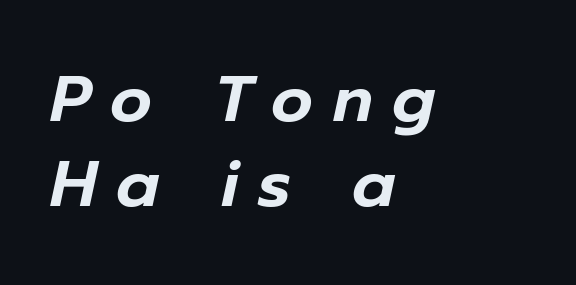
The image shows 65 px text type, italic (leaning right); set left-aligned, normal line spacing (1.31x), unusually wide letter spacing (+0.3 em), not underlined; low stroke contrast and a medium x-height.
